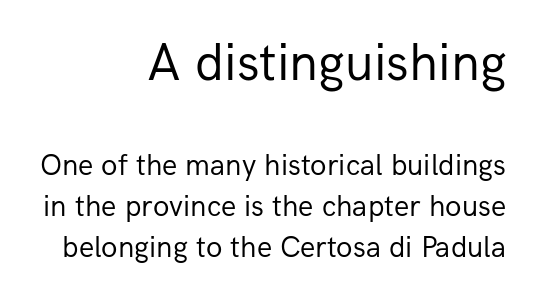
Leftover space on each line is placed entirely before the opening word. Character widths vary here, with narrow letters taking less room than wide ones. The words here are not underlined. Type style note: lacks serifs.
